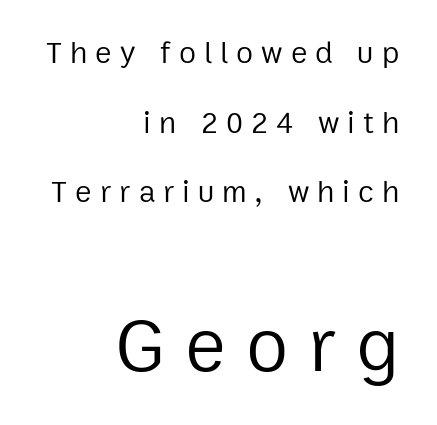
Examine the stroke ends and you'll find no serifs. Regarding leading, the lines here are spaced well apart. The following chunk of copy outweighs the initial chunk in type size. The characters are drawn with everyday or finer stroke widths.
